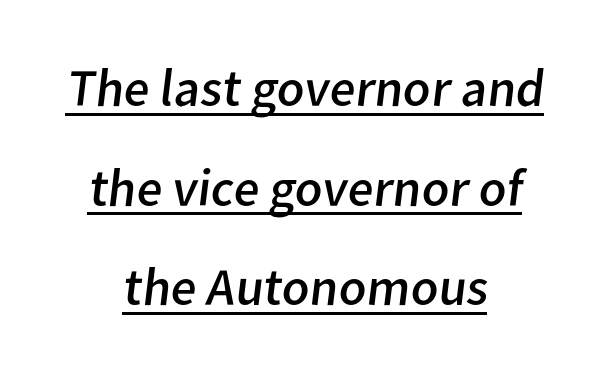
Q: Is the text bold? A: No.
Q: Is the typeface a serif or a sans-serif typeface? A: Sans-serif.
Q: Is the text underlined? A: Yes.
Q: How is the paragraph aligned? A: Centered.
Q: Is the spacing between letters normal or unusually wide? A: Normal.
Q: Width (condensed, normal, or wide)? A: Normal.
Q: Stroke contrast? A: Low.
Q: x-height? A: Medium.
Q: Monospaced? A: No.
